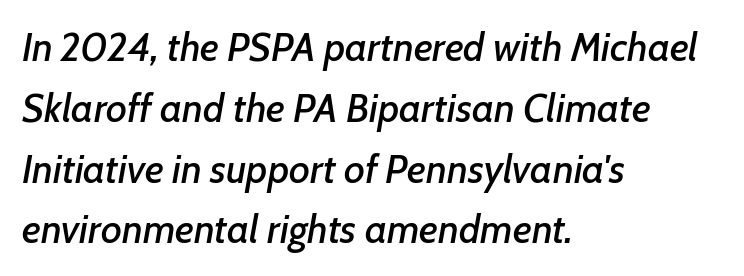
The image shows 40 px text type, italic (leaning right); set left-aligned, normal line spacing (1.52x), normal letter spacing, not underlined; low stroke contrast and a medium x-height.
